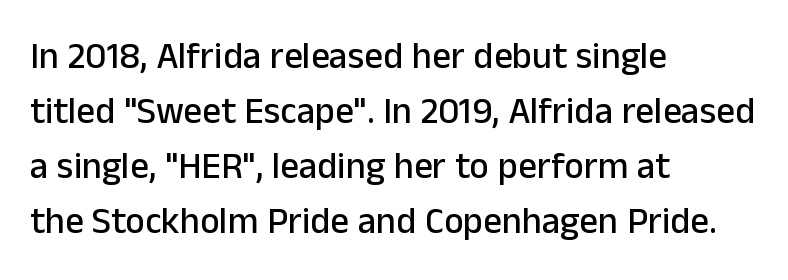
It's the straight-up-and-down kind of type. Interline gaps are of average width in this sample. Descenders hang freely into open space. In terms of letterform style, serifs are entirely absent.
